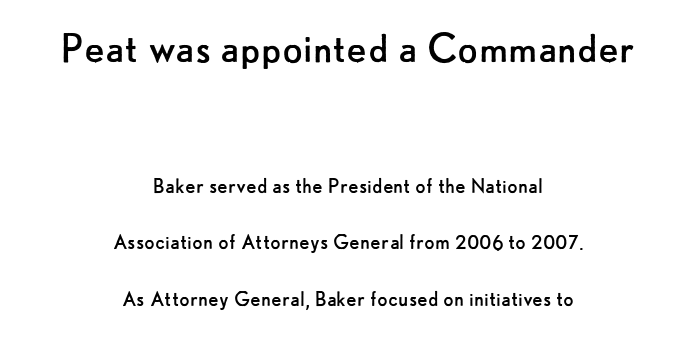
Q: Is the text bold? A: No.
Q: Is the text italic (slanted)? A: No, it is upright.
Q: Is the typeface a serif or a sans-serif typeface? A: Sans-serif.
Q: Is the text underlined? A: No.
Q: How is the paragraph aligned? A: Centered.
Q: Is the spacing between letters normal or unusually wide? A: Normal.
Q: Is the spacing between lines tight, normal or loose? A: Loose.
Q: Which block of text is set in a larger size, the first (top) or the second (bottom)? A: The first (top) one.
Q: Width (condensed, normal, or wide)? A: Normal.
Q: Stroke contrast? A: Low.
Q: x-height? A: Small.
Q: Monospaced? A: No.
